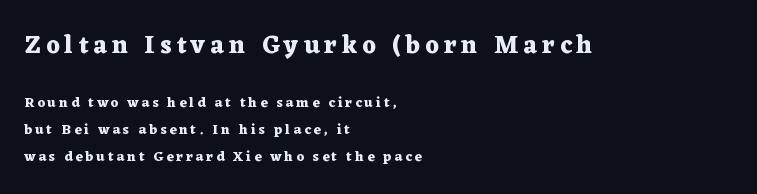
Q: Is the text bold? A: Yes.
Q: Is the text italic (slanted)? A: No, it is upright.
Q: Is the text underlined? A: No.
Q: How is the paragraph aligned? A: Left-aligned.
Q: Is the spacing between letters normal or unusually wide? A: Unusually wide.
Q: Is the spacing between lines tight, normal or loose? A: Loose.
Q: Which block of text is set in a larger size, the first (top) or the second (bottom)? A: The first (top) one.
